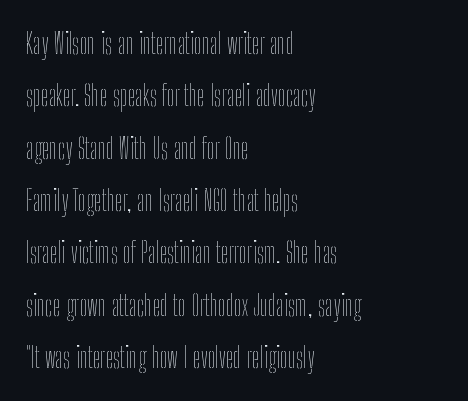
{"italic": "no", "bold": "no", "weight": "thin", "width": "condensed", "stroke_contrast": "low", "x_height": "medium", "monospaced": "no", "underline": "no", "align": "left", "line_spacing_ratio": 1.87, "letter_spacing": "normal", "letter_spacing_em": 0.0, "glyph_px": 28}
